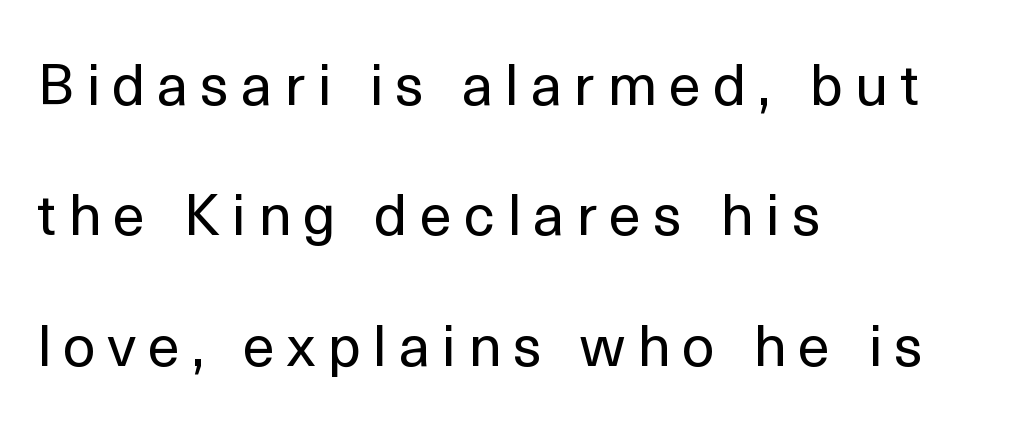
The font family rendered here belongs to the sans-serif group. There is plenty of visible air inserted between adjacent glyphs. Note the varied advance widths — an 'i' is clearly narrower than an 'm'. The glyphs are unaccompanied by any horizontal stroke below them. Whoever set this chose breathing room over compactness in the vertical rhythm.
